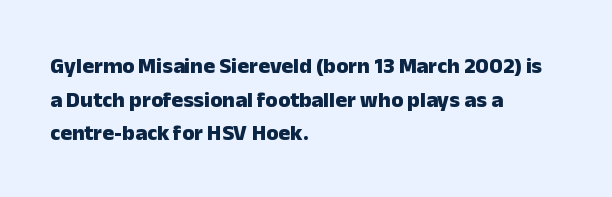
This sample is left-justified, so line endings fall wherever the words run out. Ascenders rise straight up at ninety degrees. Notice how descenders clear the ascenders below comfortably — that's standard leading. Is the type bold? Yes — the strokes are clearly thick and heavy.
